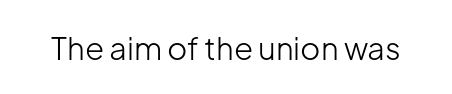
The image shows 31 px light sans-serif type, upright; set normal letter spacing, not underlined; low stroke contrast and a medium x-height.
